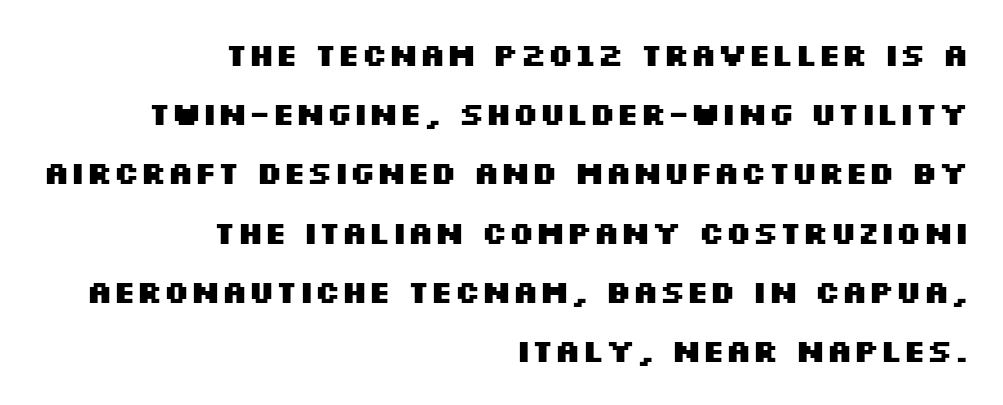
{"serif": "no", "italic": "no", "bold": "yes", "weight": "heavy", "width": "wide", "stroke_contrast": "medium", "x_height": "large", "monospaced": "no", "underline": "no", "align": "right", "line_spacing": "loose", "line_spacing_ratio": 1.91, "letter_spacing": "normal", "letter_spacing_em": 0.0, "glyph_px": 31}
